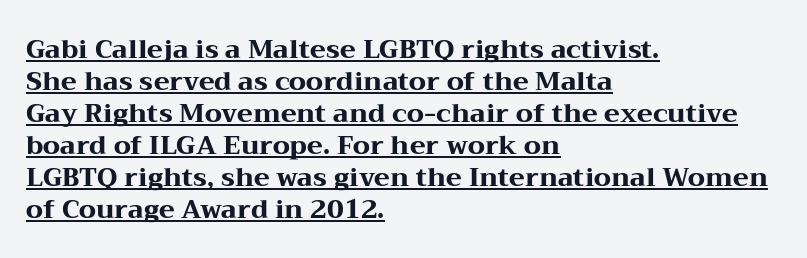
Q: Is the text bold? A: Yes.
Q: Is the text italic (slanted)? A: No, it is upright.
Q: Is the text underlined? A: Yes.
Q: How is the paragraph aligned? A: Left-aligned.
Q: Is the spacing between letters normal or unusually wide? A: Normal.
